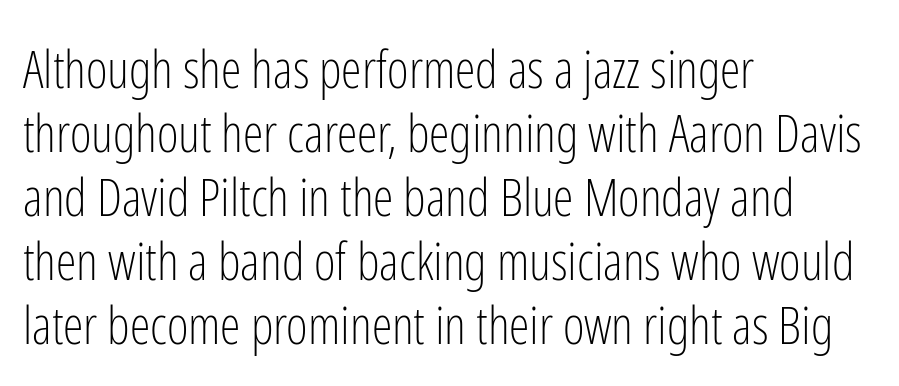
Q: Is the text bold? A: No.
Q: Is the text italic (slanted)? A: No, it is upright.
Q: Is the typeface a serif or a sans-serif typeface? A: Sans-serif.
Q: Is the text underlined? A: No.
Q: How is the paragraph aligned? A: Left-aligned.
Q: Is the spacing between letters normal or unusually wide? A: Normal.
Q: Width (condensed, normal, or wide)? A: Condensed.
Q: Stroke contrast? A: Low.
Q: x-height? A: Medium.
Q: Monospaced? A: No.
